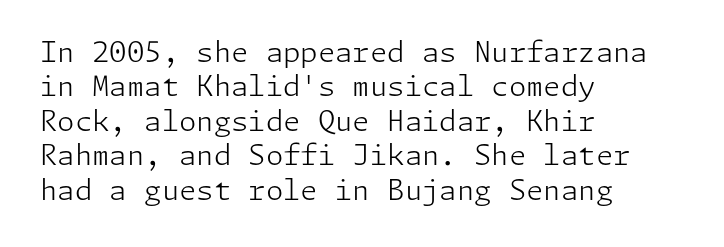
The image shows 28 px light sans-serif type, upright; set left-aligned, line spacing 1.23x, normal letter spacing, not underlined; low stroke contrast and a medium x-height.
